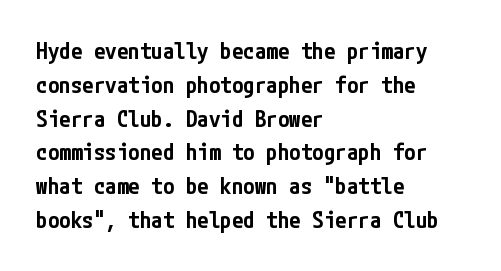
The image shows 23 px text type, upright; set left-aligned, normal line spacing (1.47x), normal letter spacing, not underlined.
